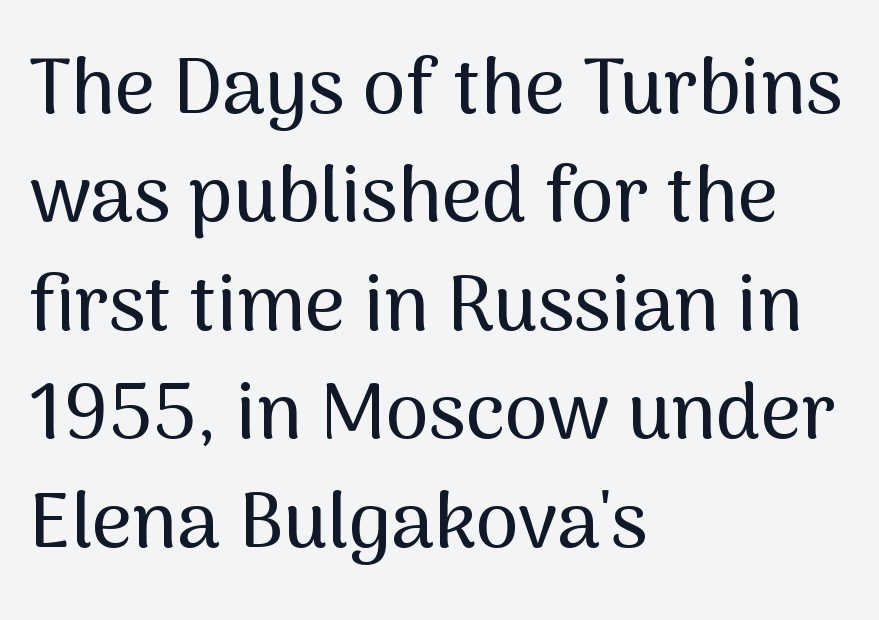
{"serif": "no", "italic": "no", "width": "normal", "stroke_contrast": "medium", "x_height": "medium", "monospaced": "no", "underline": "no", "align": "left", "line_spacing": "normal", "line_spacing_ratio": 1.39, "letter_spacing": "normal", "letter_spacing_em": 0.0, "glyph_px": 78}
